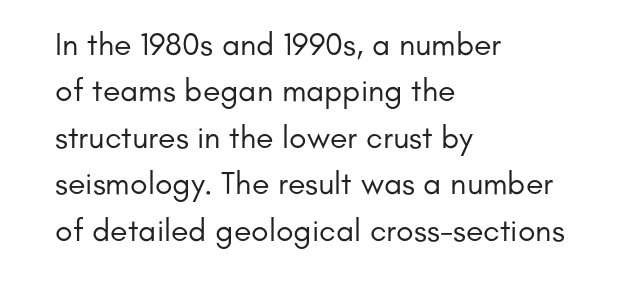
{"serif": "no", "italic": "no", "bold": "no", "weight": "regular", "width": "normal", "stroke_contrast": "low", "x_height": "small", "monospaced": "no", "underline": "no", "align": "left", "line_spacing": "normal", "line_spacing_ratio": 1.45, "letter_spacing": "normal", "letter_spacing_em": 0.0, "glyph_px": 32}
